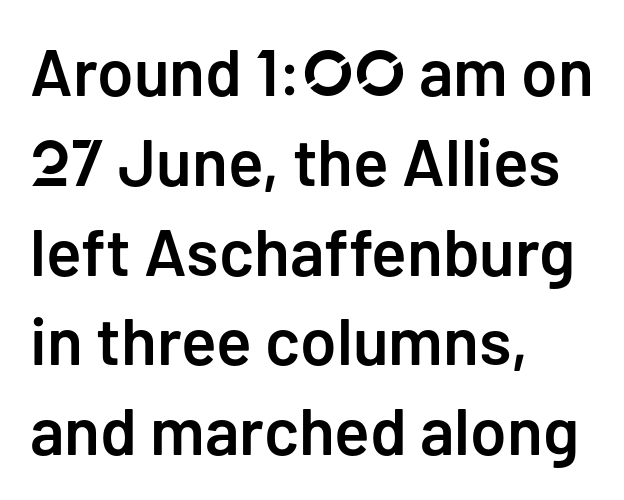
Q: Is the text bold? A: Semi-bold.
Q: Is the text italic (slanted)? A: No, it is upright.
Q: Is the typeface a serif or a sans-serif typeface? A: Sans-serif.
Q: Is the text underlined? A: No.
Q: How is the paragraph aligned? A: Left-aligned.
Q: Is the spacing between letters normal or unusually wide? A: Normal.
Q: Is the spacing between lines tight, normal or loose? A: Normal.
Q: Width (condensed, normal, or wide)? A: Normal.
Q: Stroke contrast? A: Low.
Q: x-height? A: Medium.
Q: Monospaced? A: No.
